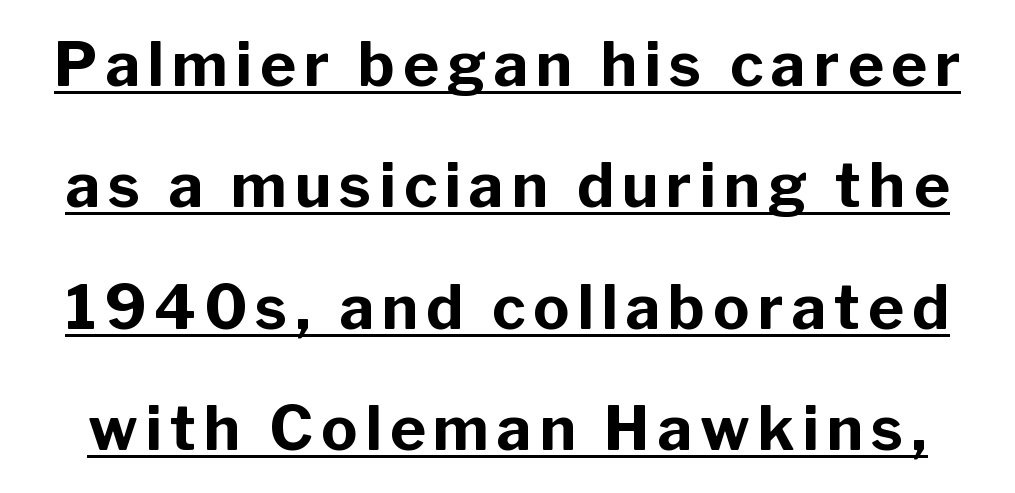
{"serif": "no", "italic": "no", "bold": "yes", "weight": "bold", "width": "normal", "stroke_contrast": "low", "x_height": "medium", "monospaced": "no", "underline": "yes", "line_spacing": "loose", "line_spacing_ratio": 1.99, "glyph_px": 61}
